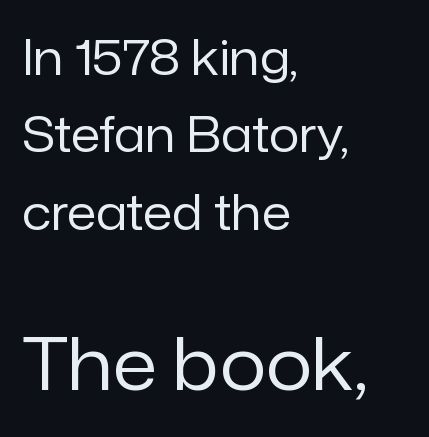
The image shows 72 px regular-weight sans-serif type, upright; set left-aligned, normal line spacing (1.61x), normal letter spacing, not underlined; the second (bottom) block is 1.5x larger; low stroke contrast and a medium x-height.
